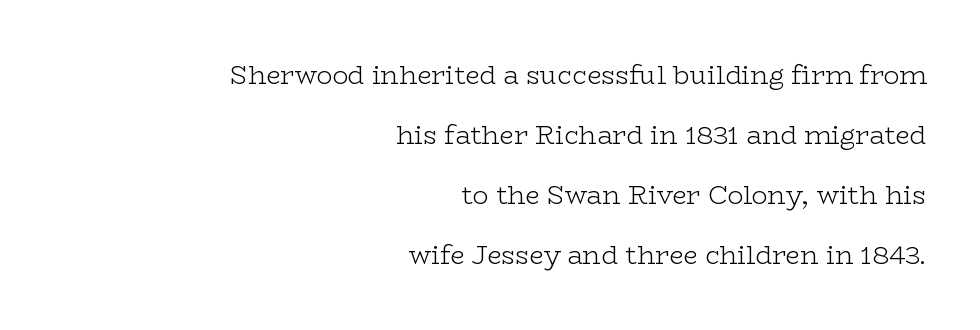
The image shows 26 px text type, upright; set right-aligned, loose line spacing (2.31x), normal letter spacing, not underlined.
